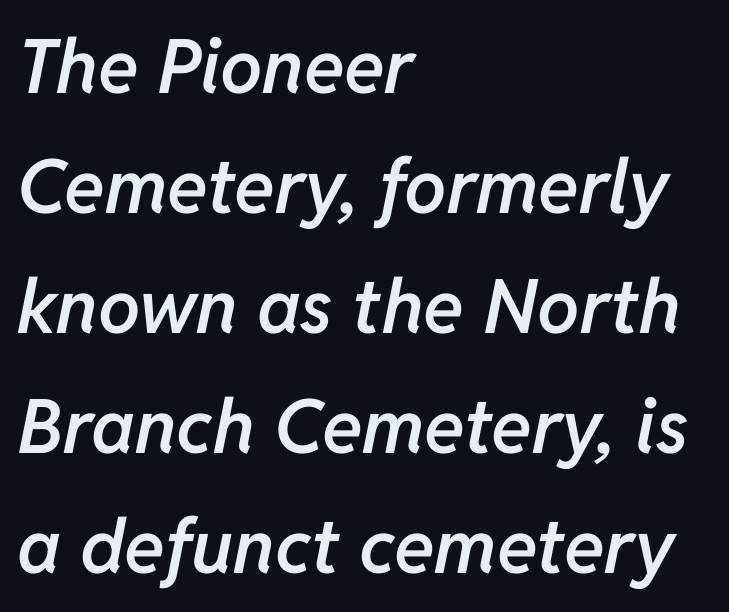
Q: Is the text bold? A: Semi-bold.
Q: Is the text italic (slanted)? A: Yes, it leans right by about 11 degrees.
Q: Is the text underlined? A: No.
Q: How is the paragraph aligned? A: Left-aligned.
Q: Is the spacing between letters normal or unusually wide? A: Normal.
Q: Is the spacing between lines tight, normal or loose? A: Normal.
Q: Width (condensed, normal, or wide)? A: Normal.
Q: Stroke contrast? A: Low.
Q: x-height? A: Medium.
Q: Monospaced? A: No.
